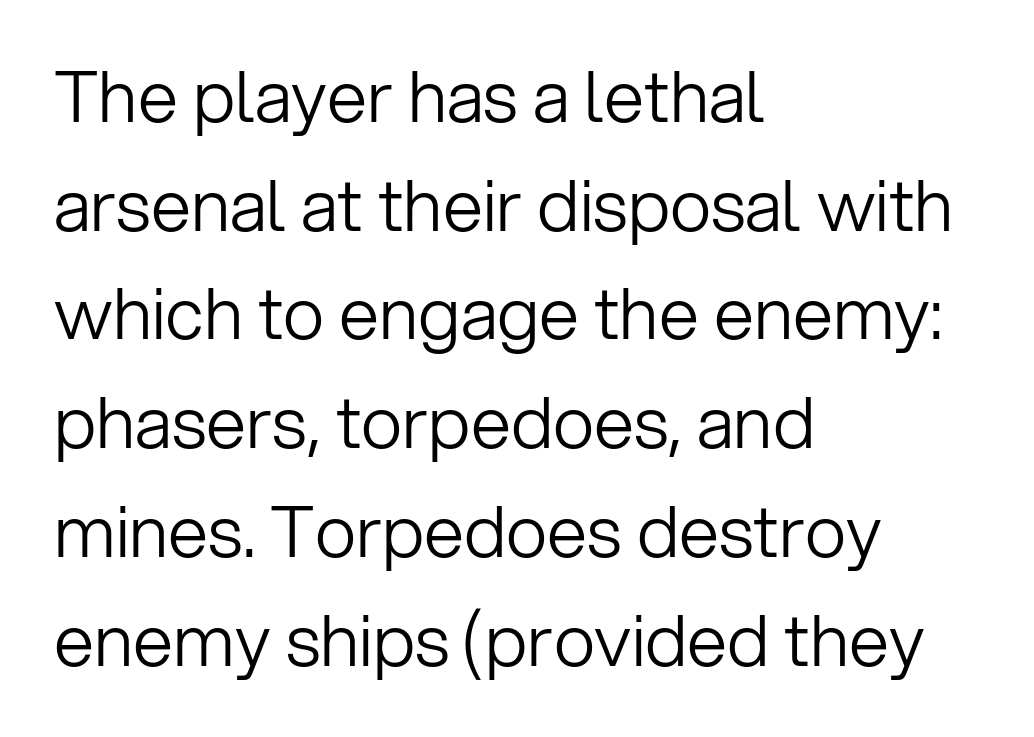
{"serif": "no", "italic": "no", "bold": "no", "weight": "light", "width": "normal", "stroke_contrast": "low", "x_height": "medium", "monospaced": "no", "underline": "no", "align": "left", "line_spacing": "normal", "line_spacing_ratio": 1.51, "letter_spacing": "normal", "letter_spacing_em": 0.0, "glyph_px": 72}
